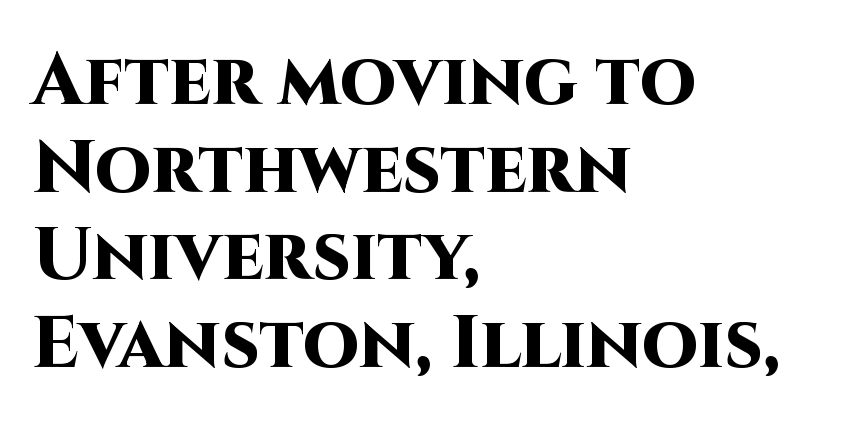
Letter spacing: default. The passage shown is typed in a proportional face where columns would drift. No feet cap the strokes, marking this as sans-serif type. These lines were composed using upright roman letters. The words here are not underlined.
